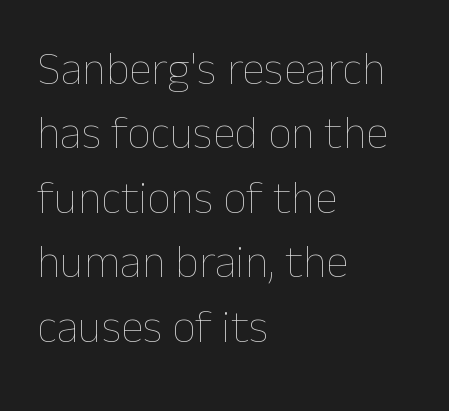
The baseline area is clear. Do the characters align in a grid? No, the font is proportional. Each stroke keeps to a modest, everyday thickness or less. Italic? Not at all — the glyphs are vertical. These lines keep a tight, regular rhythm from letter to letter. In CSS terms this would be text-align: left.
